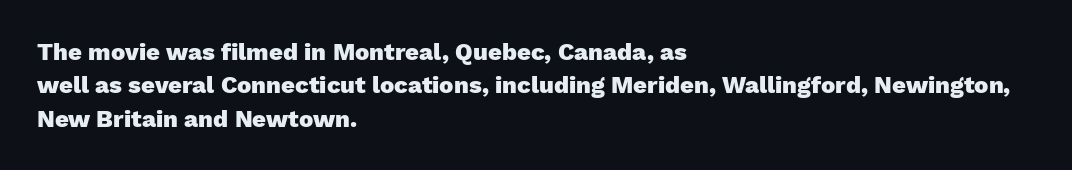
{"italic": "no", "bold": "yes", "underline": "no", "align": "left", "line_spacing": "normal", "line_spacing_ratio": 1.39, "letter_spacing": "normal", "letter_spacing_em": 0.0, "glyph_px": 24}
